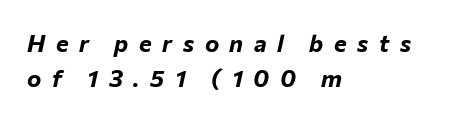
Q: Is the text bold? A: Yes.
Q: Is the text italic (slanted)? A: Yes, it leans right by about 12 degrees.
Q: Is the text underlined? A: No.
Q: How is the paragraph aligned? A: Left-aligned.
Q: Is the spacing between letters normal or unusually wide? A: Unusually wide.
Q: Is the spacing between lines tight, normal or loose? A: Normal.
